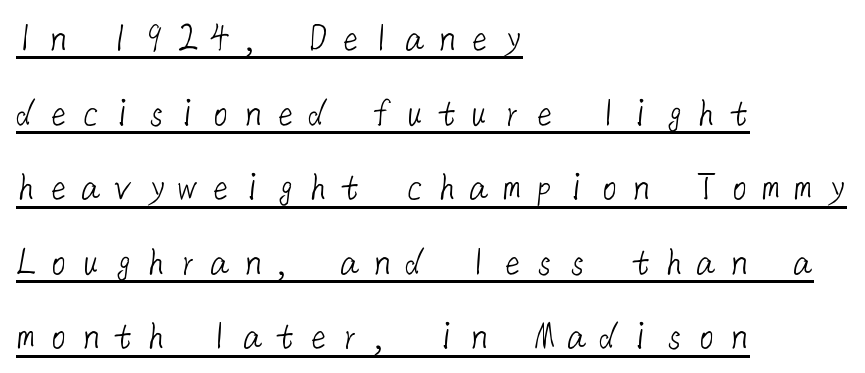
If you drew a ruler down the left edge, every line would touch it. Note: no serifs on the glyphs. The sample's only ornament is a line tracing under the words. Each word looks stretched out because of the extra space between its letters.
